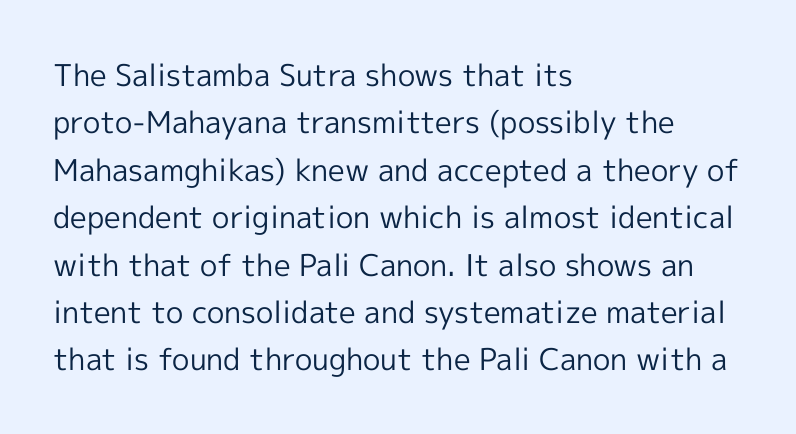
Q: Is the text bold? A: No.
Q: Is the text italic (slanted)? A: No, it is upright.
Q: Is the typeface a serif or a sans-serif typeface? A: Sans-serif.
Q: Is the text underlined? A: No.
Q: How is the paragraph aligned? A: Left-aligned.
Q: Is the spacing between letters normal or unusually wide? A: Normal.
Q: Is the spacing between lines tight, normal or loose? A: Normal.
Q: Width (condensed, normal, or wide)? A: Normal.
Q: x-height? A: Medium.
Q: Monospaced? A: No.
